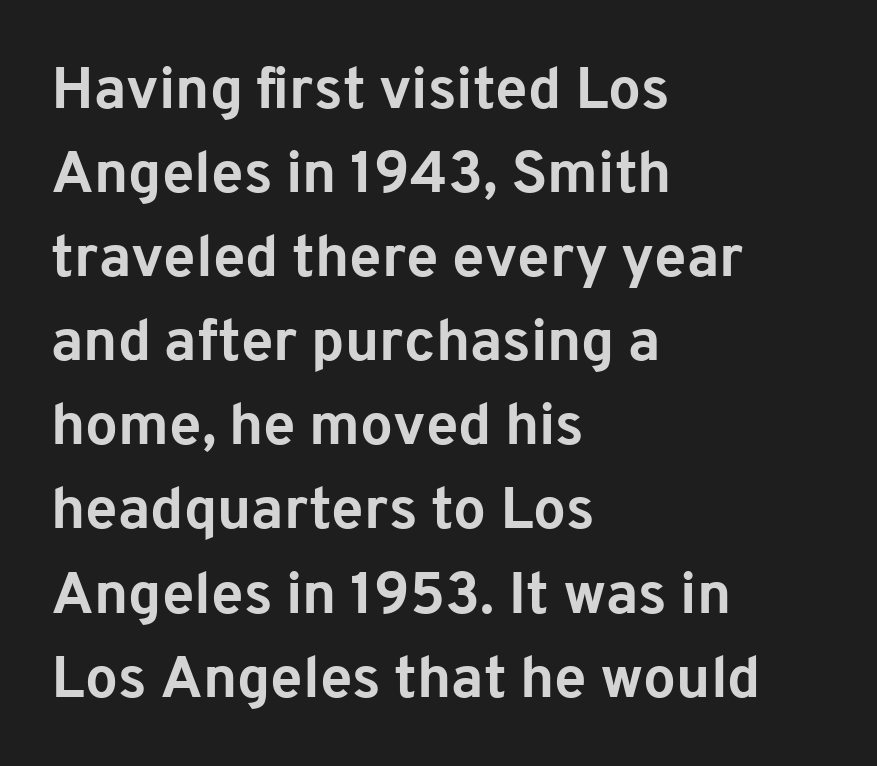
{"serif": "no", "italic": "no", "bold": "yes", "weight": "bold", "width": "normal", "stroke_contrast": "low", "x_height": "medium", "monospaced": "no", "underline": "no", "align": "left", "line_spacing": "normal", "line_spacing_ratio": 1.45, "letter_spacing": "normal", "letter_spacing_em": 0.0, "glyph_px": 58}
